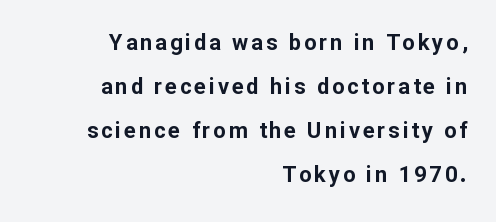
Caption: bold face, heavy strokes. Upright lettering throughout. Compared with a flush-left layout, this one pins lines to the opposite, right side. Each new line begins a long way beneath the previous one.
